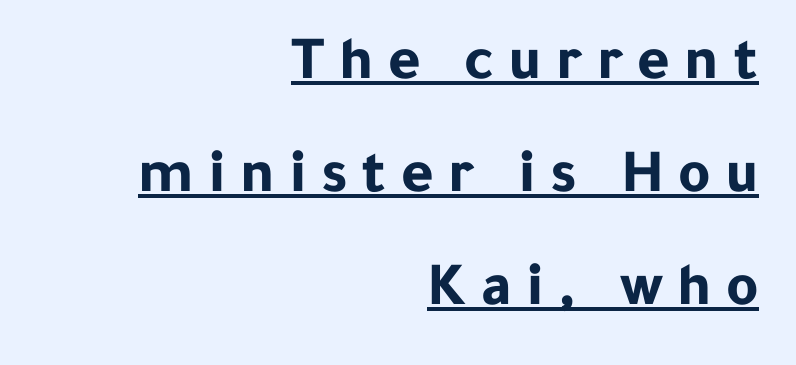
{"serif": "no", "italic": "no", "bold": "yes", "weight": "bold", "width": "normal", "stroke_contrast": "low", "x_height": "medium", "monospaced": "no", "underline": "yes", "align": "right", "line_spacing_ratio": 1.82, "letter_spacing": "wide", "letter_spacing_em": 0.23, "glyph_px": 62}
